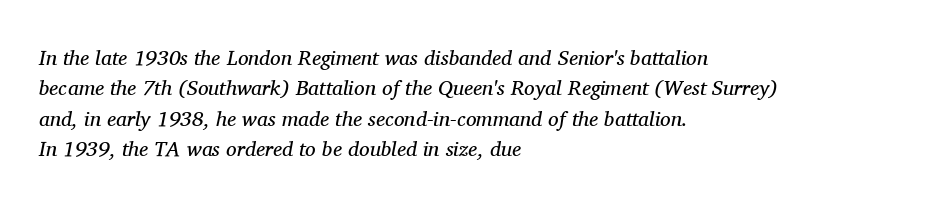
A classic flush-left, rag-right setting is used for this passage. Descender tails drop into unmarked territory. Stroke mass is kept to a normal reading level or below. Inter-character spacing is left at the font's built-in metrics.
